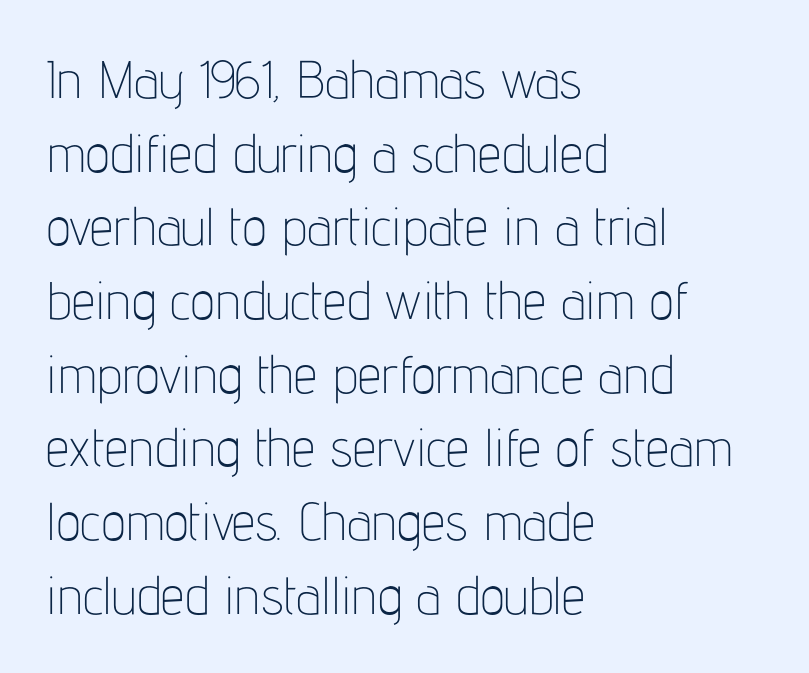
The image shows 53 px thin, condensed sans-serif type, upright; set left-aligned, normal line spacing (1.39x), normal letter spacing, not underlined; low stroke contrast and a medium x-height.
